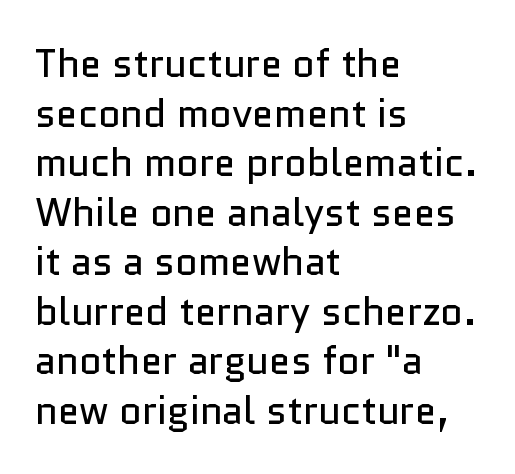
Q: Is the text bold? A: No.
Q: Is the text italic (slanted)? A: No, it is upright.
Q: Is the typeface a serif or a sans-serif typeface? A: Sans-serif.
Q: Is the text underlined? A: No.
Q: How is the paragraph aligned? A: Left-aligned.
Q: Is the spacing between letters normal or unusually wide? A: Normal.
Q: Is the spacing between lines tight, normal or loose? A: Normal.
Q: Width (condensed, normal, or wide)? A: Normal.
Q: Stroke contrast? A: Low.
Q: x-height? A: Medium.
Q: Monospaced? A: No.
